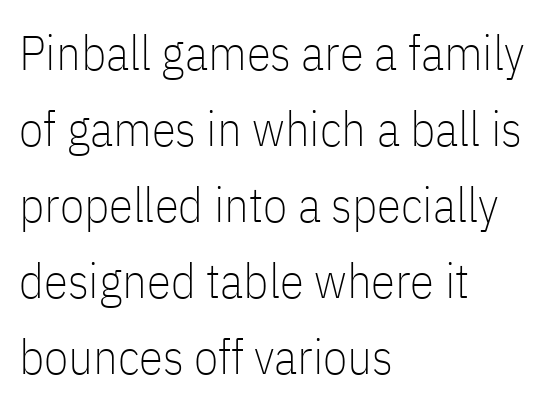
{"serif": "no", "italic": "no", "bold": "no", "weight": "thin", "width": "condensed", "stroke_contrast": "low", "x_height": "medium", "monospaced": "no", "underline": "no", "align": "left", "line_spacing": "normal", "line_spacing_ratio": 1.55, "letter_spacing": "normal", "letter_spacing_em": 0.0, "glyph_px": 49}
